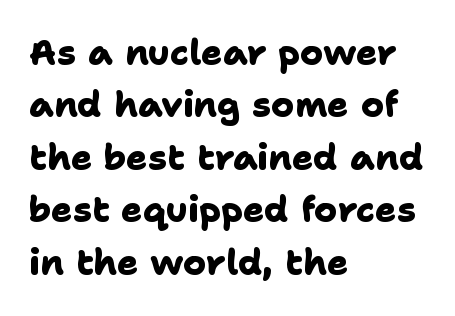
This rendering employs a face without finishing strokes, i.e., a sans-serif. The characters look thick and weighty, a clear bold. In CSS terms this would be text-align: left. The passage shown is typed in a proportional face where columns would drift. These lines sit exactly where default settings would place them. Beneath every word, the page is bare.
